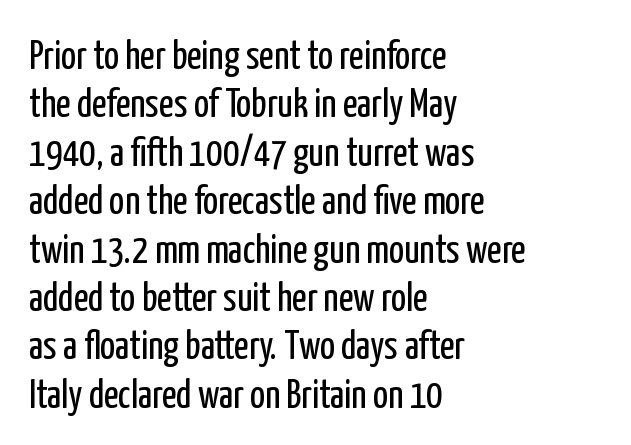
Q: Is the text bold? A: No.
Q: Is the text italic (slanted)? A: No, it is upright.
Q: Is the typeface a serif or a sans-serif typeface? A: Sans-serif.
Q: Is the text underlined? A: No.
Q: How is the paragraph aligned? A: Left-aligned.
Q: Is the spacing between letters normal or unusually wide? A: Normal.
Q: Width (condensed, normal, or wide)? A: Condensed.
Q: Stroke contrast? A: Low.
Q: x-height? A: Medium.
Q: Monospaced? A: No.
